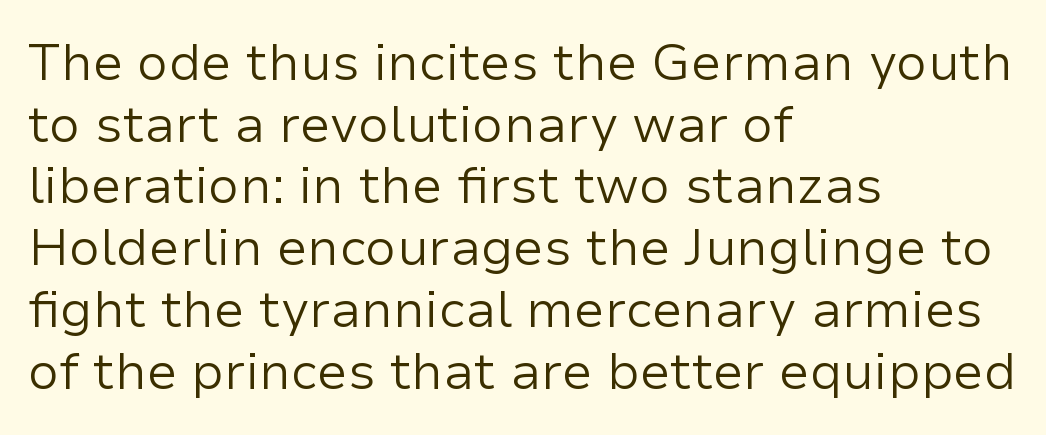
{"serif": "no", "italic": "no", "bold": "no", "weight": "regular", "width": "normal", "stroke_contrast": "low", "x_height": "medium", "monospaced": "no", "underline": "no", "align": "left", "line_spacing_ratio": 1.21, "letter_spacing": "normal", "letter_spacing_em": 0.0, "glyph_px": 51}
